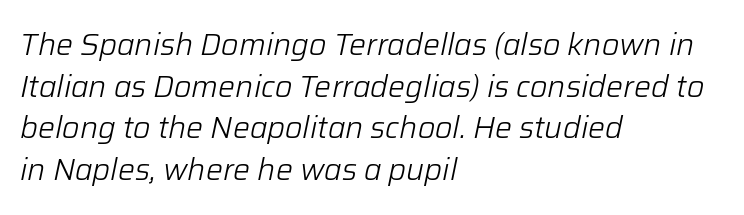
The passage is arranged the way most books set body copy — flush left. Lines of text with bare space underneath. Tall strokes in this sample are angled rather than plumb. Characters follow at the spacing the type designer built in. The block of text has a typical density, with ordinary space between rows. Spacing verdict: proportional, widths tailored to each character.
